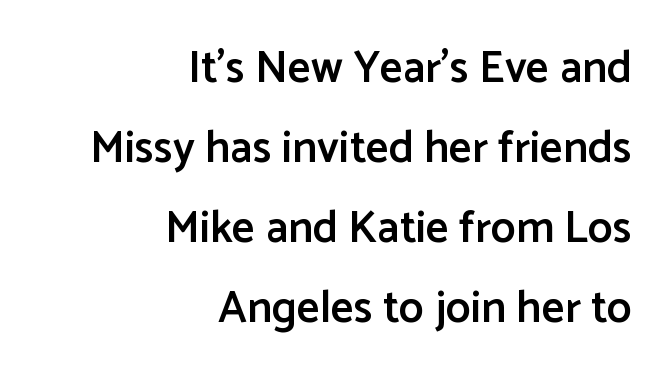
Q: Is the text bold? A: Semi-bold.
Q: Is the text italic (slanted)? A: No, it is upright.
Q: Is the typeface a serif or a sans-serif typeface? A: Sans-serif.
Q: Is the text underlined? A: No.
Q: How is the paragraph aligned? A: Right-aligned.
Q: Is the spacing between letters normal or unusually wide? A: Normal.
Q: Width (condensed, normal, or wide)? A: Normal.
Q: Stroke contrast? A: Low.
Q: x-height? A: Medium.
Q: Monospaced? A: No.
